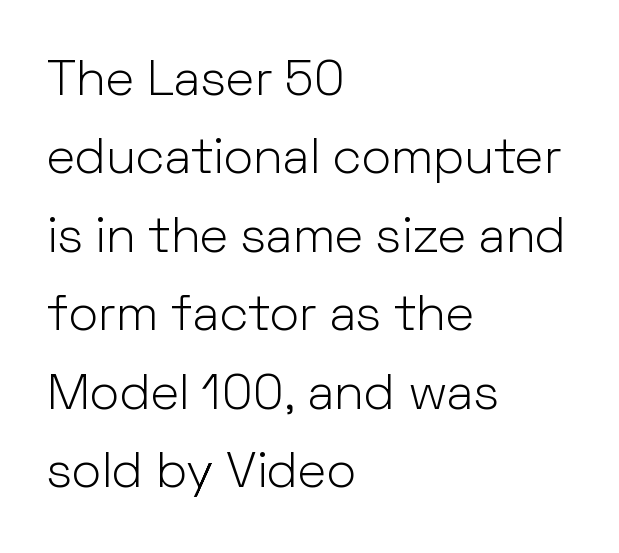
Does extra space separate the letters? No, they use regular spacing. The strokes are not fattened; the text isn't bold. Upright lettering throughout. You could not count columns in this text — the font is proportionally spaced.
